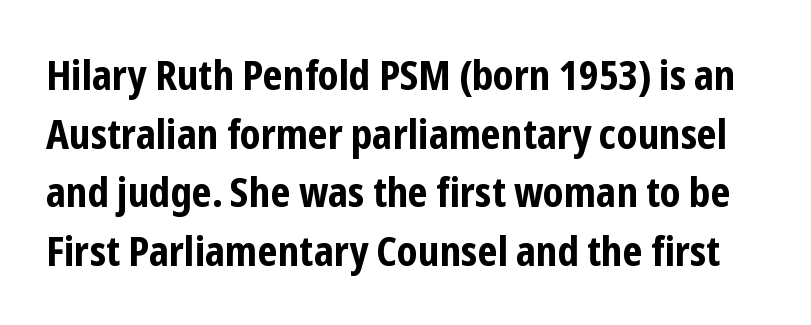
Q: Is the text bold? A: Yes.
Q: Is the text italic (slanted)? A: No, it is upright.
Q: Is the typeface a serif or a sans-serif typeface? A: Sans-serif.
Q: Is the text underlined? A: No.
Q: Is the spacing between letters normal or unusually wide? A: Normal.
Q: Is the spacing between lines tight, normal or loose? A: Normal.
Q: Width (condensed, normal, or wide)? A: Condensed.
Q: Stroke contrast? A: Low.
Q: x-height? A: Medium.
Q: Monospaced? A: No.
